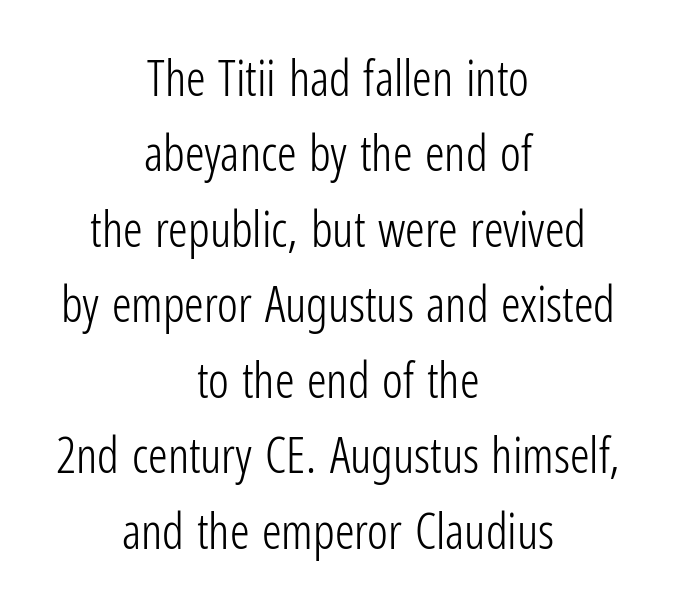
{"serif": "no", "italic": "no", "bold": "no", "weight": "light", "width": "condensed", "stroke_contrast": "low", "x_height": "medium", "monospaced": "no", "underline": "no", "align": "center", "line_spacing": "normal", "line_spacing_ratio": 1.54, "letter_spacing": "normal", "letter_spacing_em": 0.0, "glyph_px": 49}
